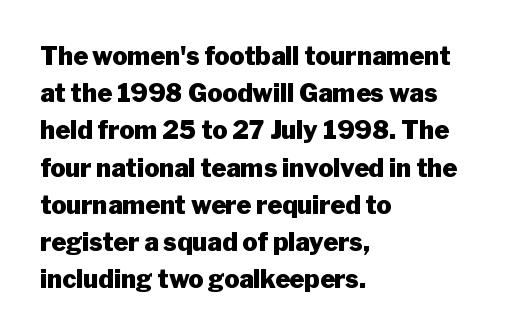
Q: Is the text bold? A: Yes.
Q: Is the text italic (slanted)? A: No, it is upright.
Q: Is the text underlined? A: No.
Q: How is the paragraph aligned? A: Left-aligned.
Q: Is the spacing between letters normal or unusually wide? A: Normal.
Q: Is the spacing between lines tight, normal or loose? A: Normal.
